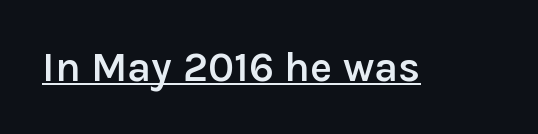
The image shows 42 px semibold sans-serif type, upright; set normal letter spacing, underlined; low stroke contrast and a medium x-height.
